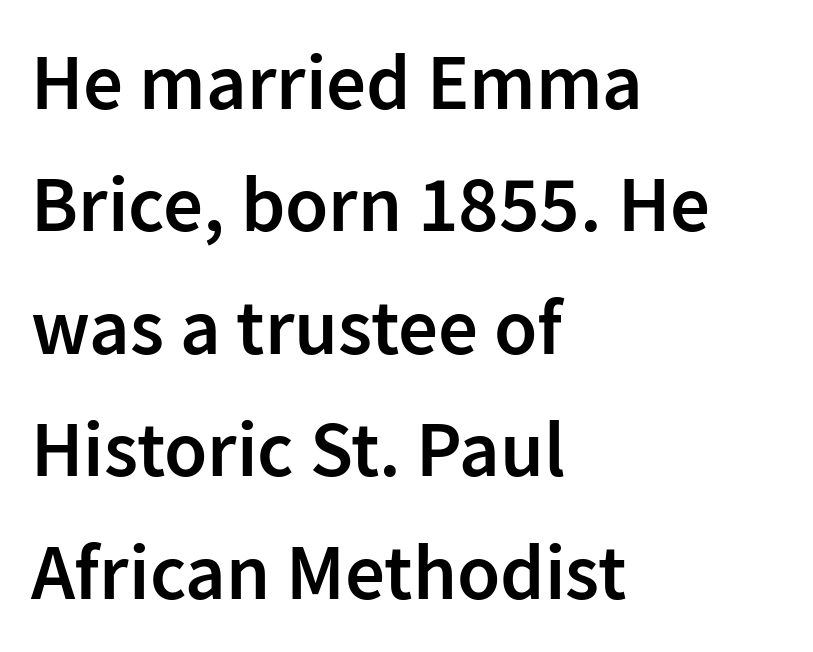
The image shows 79 px semibold sans-serif type, upright; set left-aligned, normal line spacing (1.55x), normal letter spacing, not underlined; low stroke contrast and a medium x-height.
